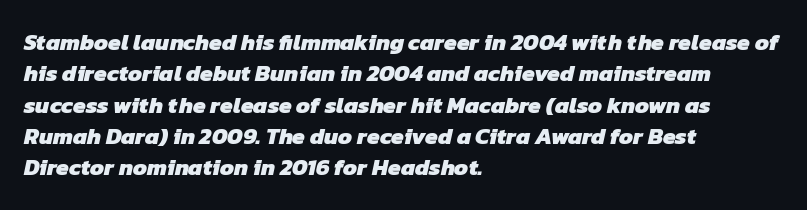
Observe the ordinary spacing: letters are neighbours, not strangers. Is the block centered? No — it sits flush against the left margin. Regular leading. Descender tails drop into unmarked territory. Heavy-handed strokes throughout: this text is bold.
